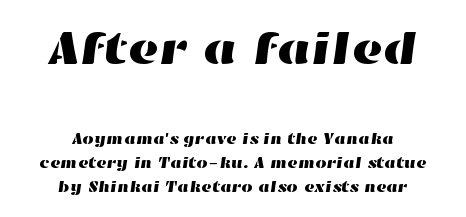
The designer gave the opening block more size than the closing block. Is this a fixed-width face? No — the glyphs have proportional, varying widths. Nothing unusual about the tracking: characters are spaced as the font intends. Check under the words: just untouched page. Horizontally, the lines are justified to the midpoint only. A typesetter would call this leading conventional body-copy spacing.
